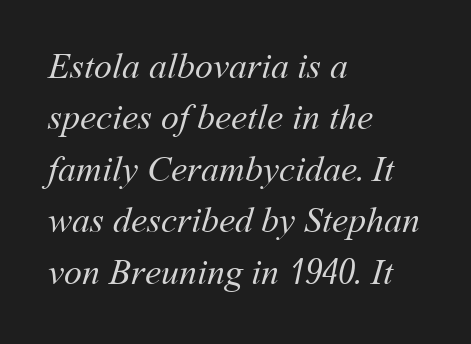
Q: Is the text bold? A: No.
Q: Is the text underlined? A: No.
Q: How is the paragraph aligned? A: Left-aligned.
Q: Is the spacing between letters normal or unusually wide? A: Normal.
Q: Is the spacing between lines tight, normal or loose? A: Normal.
Q: Width (condensed, normal, or wide)? A: Normal.
Q: Stroke contrast? A: Medium.
Q: x-height? A: Medium.
Q: Monospaced? A: No.
